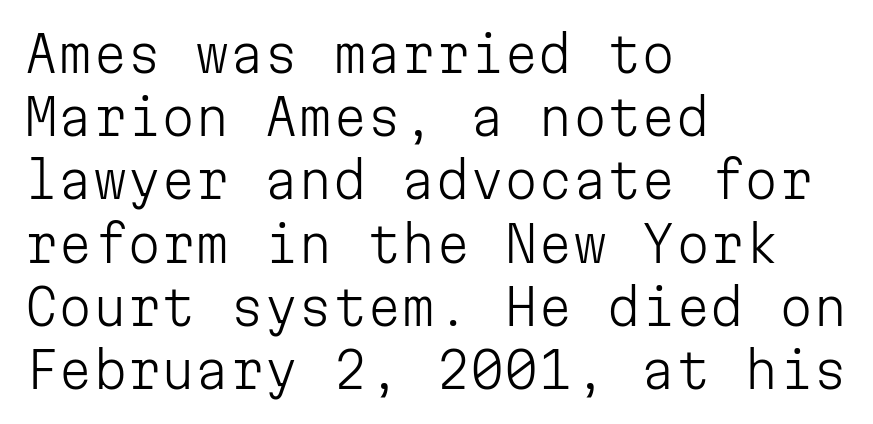
{"serif": "no", "italic": "no", "bold": "no", "weight": "light", "width": "normal", "stroke_contrast": "low", "x_height": "medium", "monospaced": "yes", "underline": "no", "align": "left", "line_spacing": "normal", "line_spacing_ratio": 1.29, "letter_spacing": "normal", "letter_spacing_em": 0.0, "glyph_px": 49}
